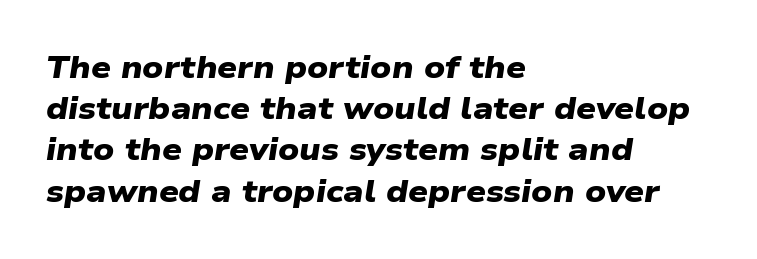
Q: Is the text bold? A: Yes.
Q: Is the typeface a serif or a sans-serif typeface? A: Sans-serif.
Q: Is the text underlined? A: No.
Q: How is the paragraph aligned? A: Left-aligned.
Q: Is the spacing between letters normal or unusually wide? A: Normal.
Q: Is the spacing between lines tight, normal or loose? A: Normal.
Q: Width (condensed, normal, or wide)? A: Wide.
Q: Stroke contrast? A: Low.
Q: x-height? A: Medium.
Q: Monospaced? A: No.
